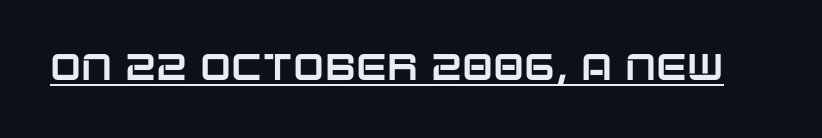
What stands out about the letter spacing? Nothing — it is the standard amount. The letters carry no serifs — their stems end cleanly without finishing strokes. The letters advance in unequal steps, a hallmark of proportional type. A typesetter would mark this as roman, not italic. The face used here appears with an underline applied.
